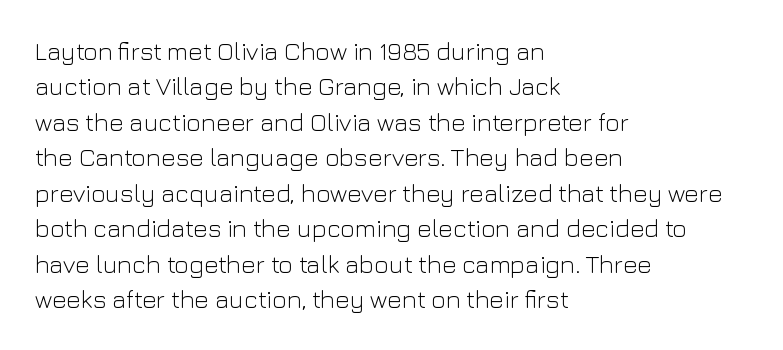
Q: Is the text bold? A: No.
Q: Is the text italic (slanted)? A: No, it is upright.
Q: Is the text underlined? A: No.
Q: How is the paragraph aligned? A: Left-aligned.
Q: Is the spacing between letters normal or unusually wide? A: Normal.
Q: Is the spacing between lines tight, normal or loose? A: Normal.
